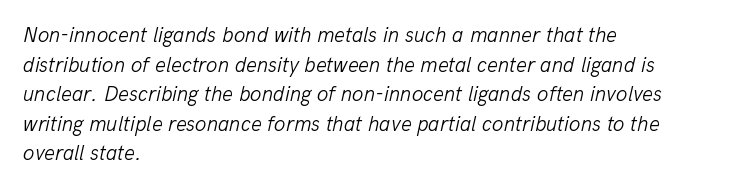
The line texture is even and compact thanks to regular tracking. The weight tops out at a normal text grade. The rendering anchors every line to the left-hand side. The foot of each line stays bare and open. Rows of type keep a routine distance in the vertical direction.
